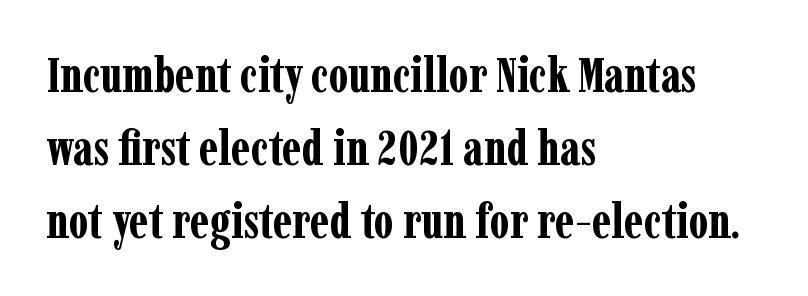
{"serif": "yes", "italic": "no", "bold": "yes", "weight": "bold", "width": "condensed", "stroke_contrast": "low", "x_height": "medium", "monospaced": "no", "underline": "no", "align": "left", "line_spacing": "normal", "line_spacing_ratio": 1.52, "letter_spacing": "normal", "letter_spacing_em": 0.0, "glyph_px": 48}
